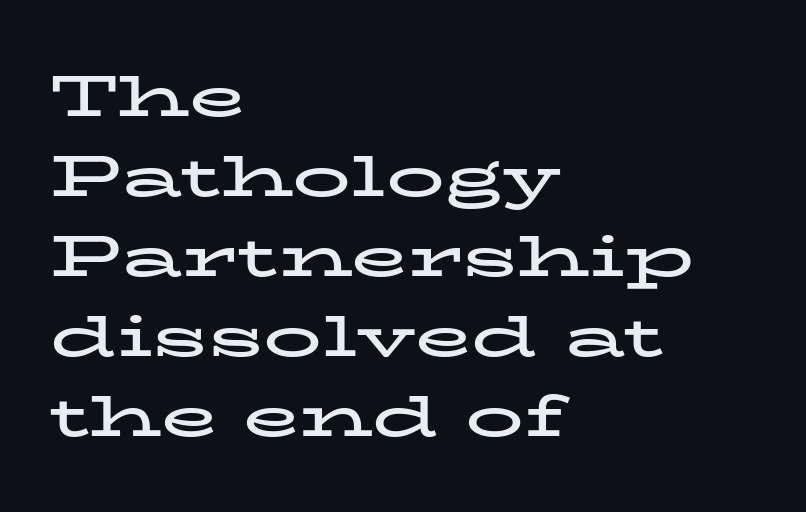
{"serif": "yes", "italic": "no", "bold": "yes", "weight": "bold", "width": "wide", "stroke_contrast": "low", "x_height": "medium", "monospaced": "no", "underline": "no", "align": "left", "line_spacing": "normal", "line_spacing_ratio": 1.38, "letter_spacing": "normal", "letter_spacing_em": 0.0, "glyph_px": 58}
